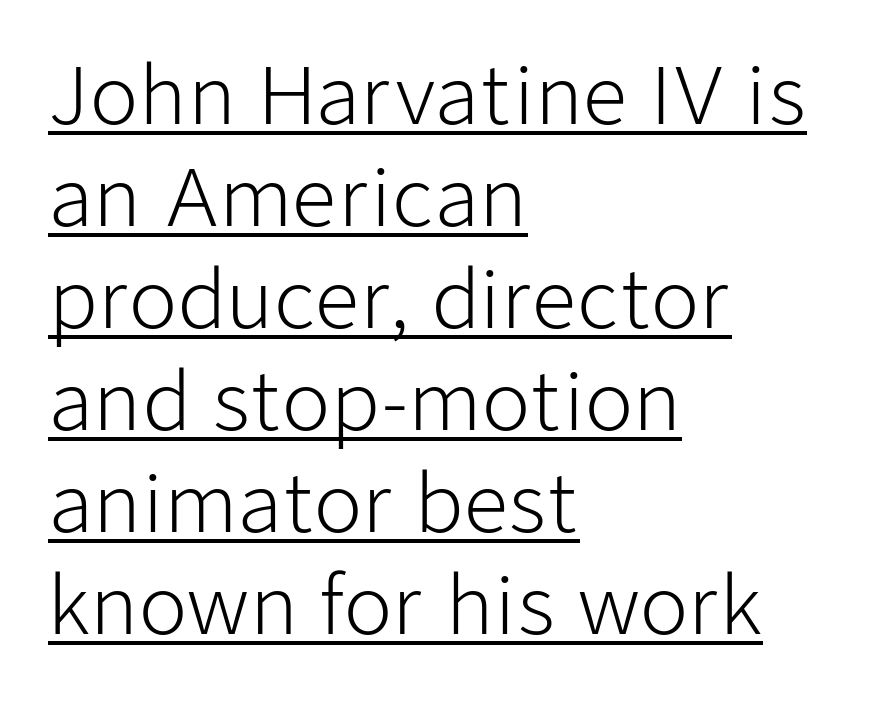
The image shows 79 px light sans-serif type, upright; set left-aligned, normal line spacing (1.29x), normal letter spacing, underlined; low stroke contrast and a medium x-height.
